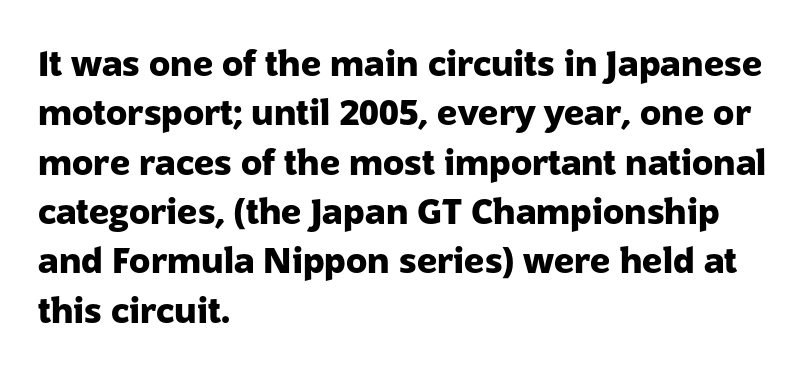
{"serif": "no", "italic": "no", "bold": "yes", "weight": "heavy", "width": "normal", "stroke_contrast": "low", "x_height": "medium", "monospaced": "no", "underline": "no", "align": "left", "line_spacing": "normal", "line_spacing_ratio": 1.41, "letter_spacing": "normal", "letter_spacing_em": 0.0, "glyph_px": 35}
